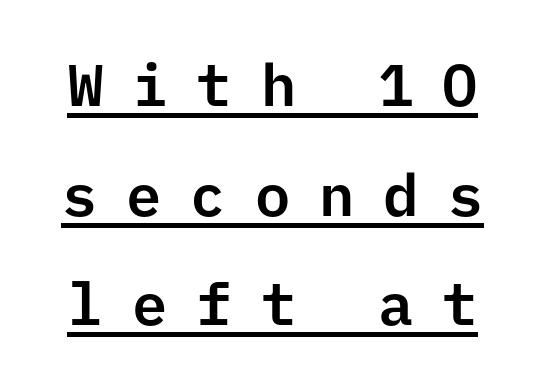
Q: Is the text italic (slanted)? A: No, it is upright.
Q: Is the typeface a serif or a sans-serif typeface? A: Sans-serif.
Q: Is the text underlined? A: Yes.
Q: Is the spacing between letters normal or unusually wide? A: Unusually wide.
Q: Width (condensed, normal, or wide)? A: Normal.
Q: Stroke contrast? A: Low.
Q: x-height? A: Medium.
Q: Monospaced? A: Yes.
